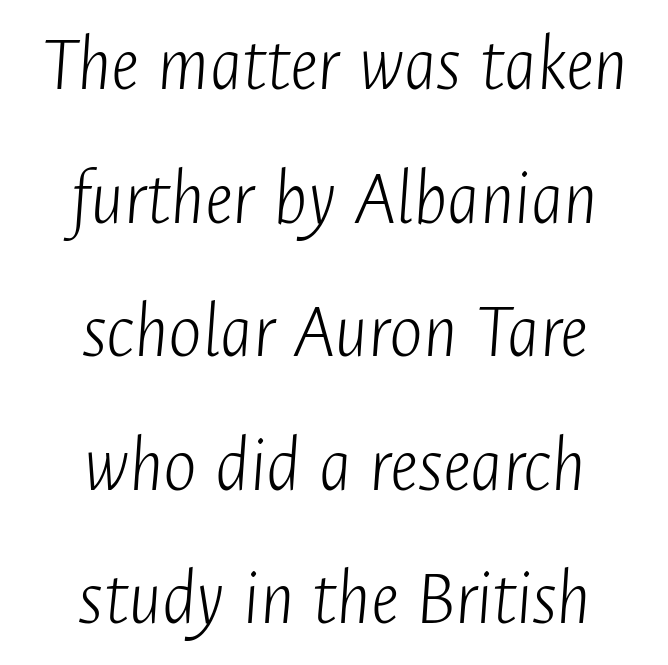
The letters advance in unequal steps, a hallmark of proportional type. Visually the block forms a symmetrical silhouette, jagged on both flanks. Check under the words: just untouched page. Horizontal bands of white between lines are of average thickness.
